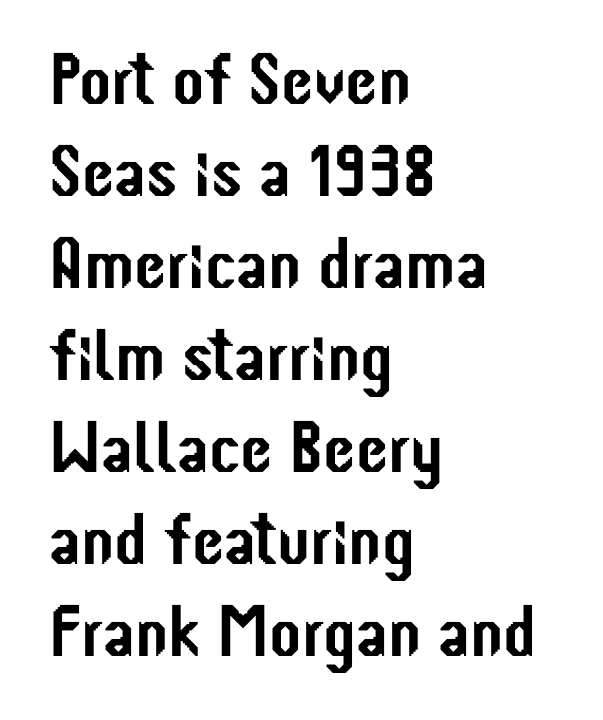
A typesetter would label this face a sans. Whoever set this chose a conventional vertical rhythm. Horizontally, the lines are justified to the leading edge only. The glyphs are unaccompanied by any horizontal stroke below them.
